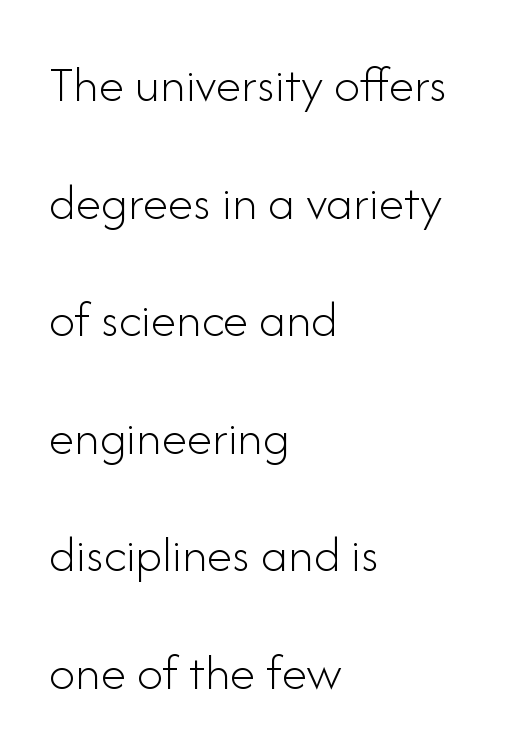
The type sits square on the baseline with zero lean. The typesetter chose a ragged-right arrangement here. These lines stand farther apart than default settings would place them. Only glyphs here, with clear space below each row. Weight: not bold — regular or lighter. A sans-serif font was chosen for this passage.
